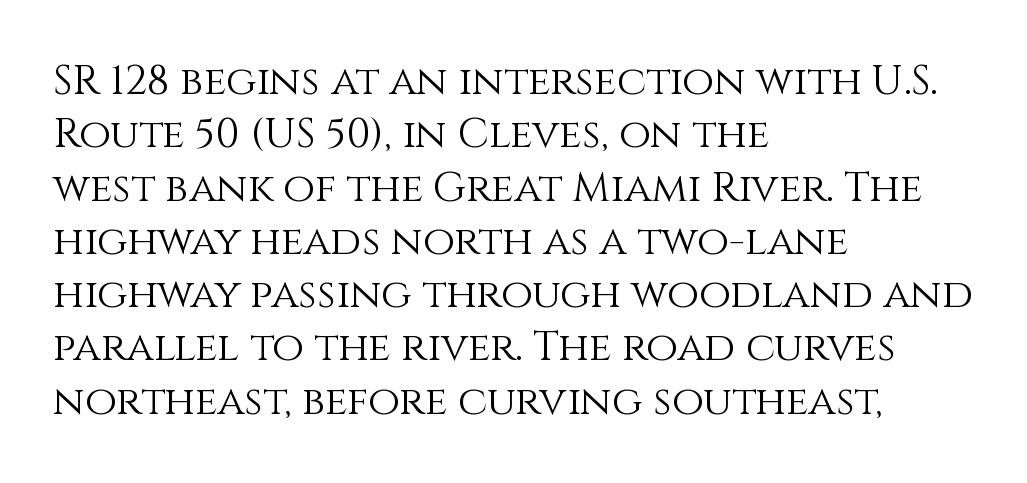
Q: Is the text bold? A: No.
Q: Is the text italic (slanted)? A: No, it is upright.
Q: Is the text underlined? A: No.
Q: How is the paragraph aligned? A: Left-aligned.
Q: Is the spacing between letters normal or unusually wide? A: Normal.
Q: Is the spacing between lines tight, normal or loose? A: Normal.
Q: Width (condensed, normal, or wide)? A: Normal.
Q: Stroke contrast? A: Medium.
Q: x-height? A: Large.
Q: Monospaced? A: No.
